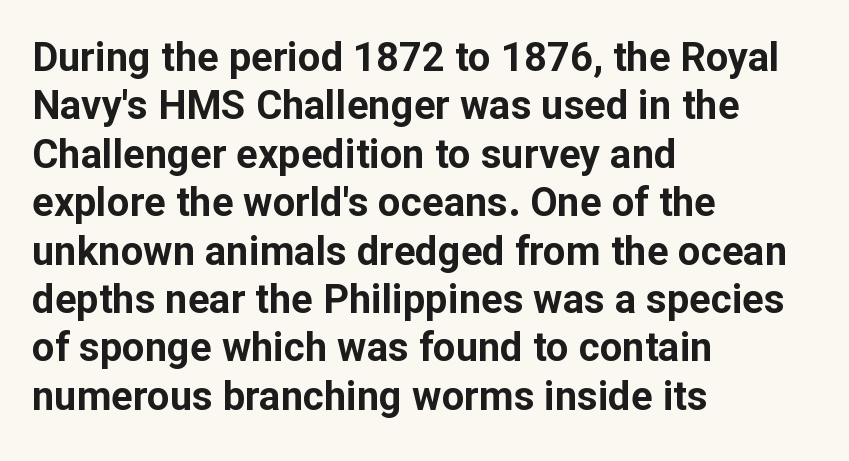
The image shows 40 px bold sans-serif type, upright; set left-aligned, line spacing 1.21x, normal letter spacing, not underlined; low stroke contrast and a medium x-height.
